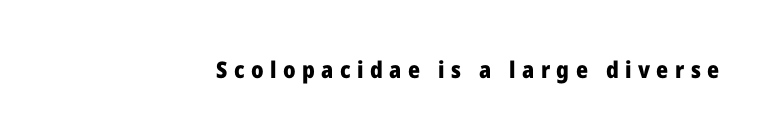
Q: Is the text bold? A: Yes.
Q: Is the text italic (slanted)? A: No, it is upright.
Q: Is the text underlined? A: No.
Q: Is the spacing between letters normal or unusually wide? A: Unusually wide.
